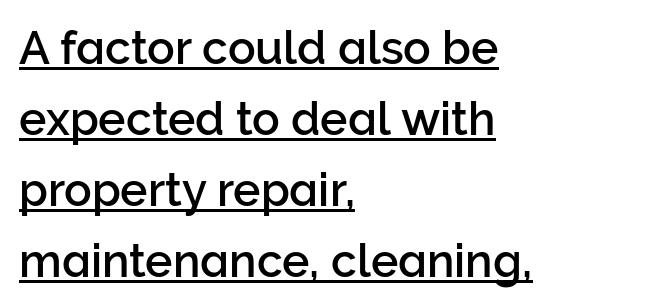
{"serif": "no", "italic": "no", "width": "normal", "stroke_contrast": "low", "x_height": "medium", "monospaced": "no", "underline": "yes", "align": "left", "line_spacing": "normal", "line_spacing_ratio": 1.54, "letter_spacing": "normal", "letter_spacing_em": 0.0, "glyph_px": 46}
